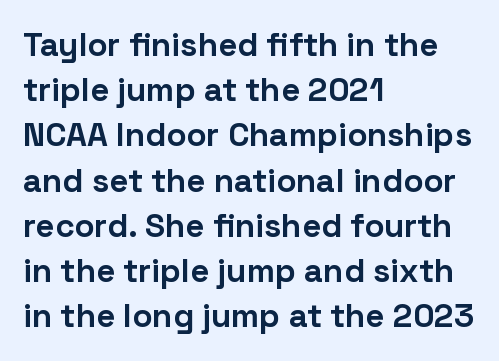
The image shows 33 px bold sans-serif type, upright; set left-aligned, normal line spacing (1.37x), normal letter spacing, not underlined; low stroke contrast and a medium x-height.
